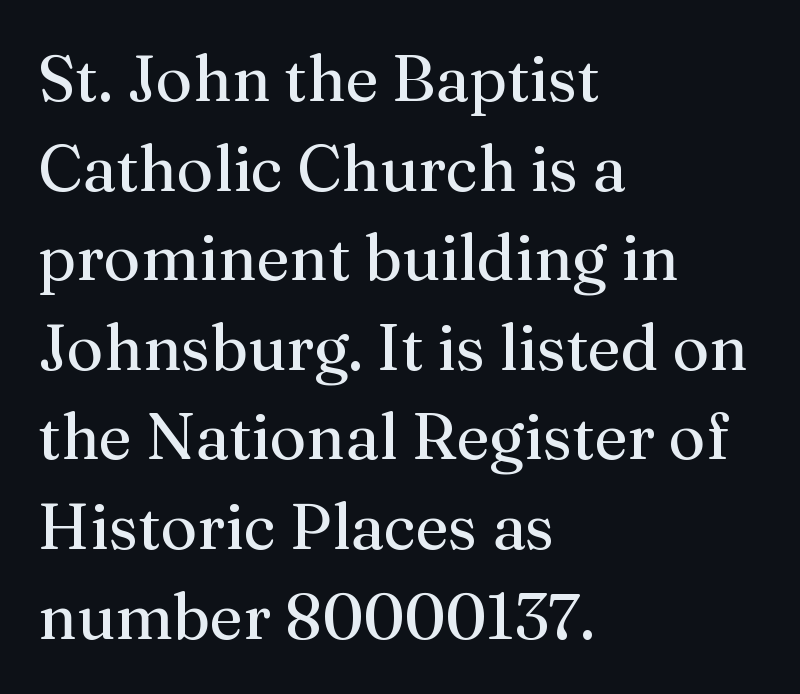
Q: Is the text bold? A: No.
Q: Is the text italic (slanted)? A: No, it is upright.
Q: Is the typeface a serif or a sans-serif typeface? A: Serif.
Q: Is the text underlined? A: No.
Q: How is the paragraph aligned? A: Left-aligned.
Q: Is the spacing between letters normal or unusually wide? A: Normal.
Q: Is the spacing between lines tight, normal or loose? A: Normal.
Q: Width (condensed, normal, or wide)? A: Normal.
Q: Stroke contrast? A: Medium.
Q: x-height? A: Medium.
Q: Monospaced? A: No.
